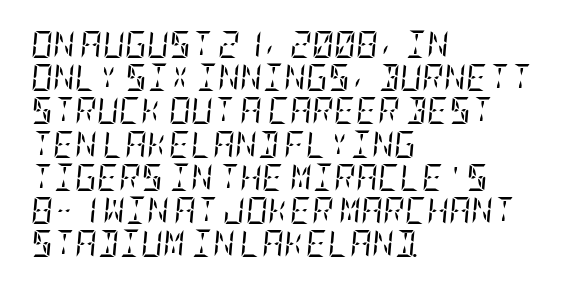
{"italic": "yes", "lean": "right", "slant_degrees": 5, "bold": "no", "underline": "no", "align": "left", "line_spacing_ratio": 1.23, "letter_spacing": "normal", "letter_spacing_em": 0.0, "glyph_px": 27}
